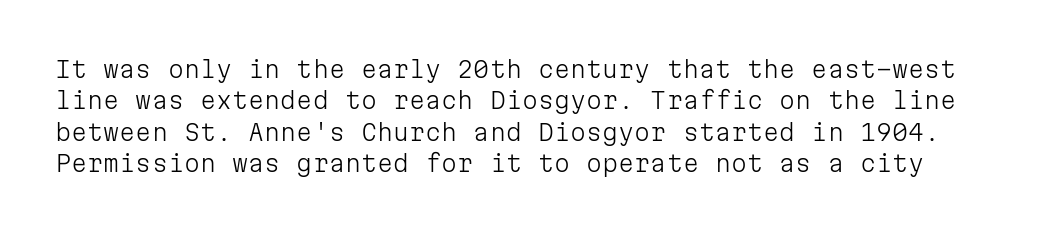
Italic? Not at all — the glyphs are vertical. Nobody touched the tracking dial on this one. Interline gaps are of average width in this sample. Counters stay open thanks to moderate or lighter strokes. The words here are not underlined.
